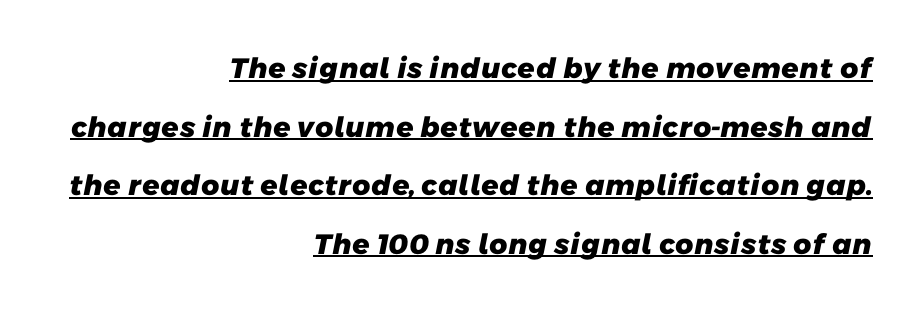
Q: Is the text bold? A: Yes.
Q: Is the typeface a serif or a sans-serif typeface? A: Sans-serif.
Q: Is the text underlined? A: Yes.
Q: How is the paragraph aligned? A: Right-aligned.
Q: Is the spacing between letters normal or unusually wide? A: Normal.
Q: Is the spacing between lines tight, normal or loose? A: Loose.
Q: Width (condensed, normal, or wide)? A: Normal.
Q: Stroke contrast? A: Low.
Q: x-height? A: Medium.
Q: Monospaced? A: No.
